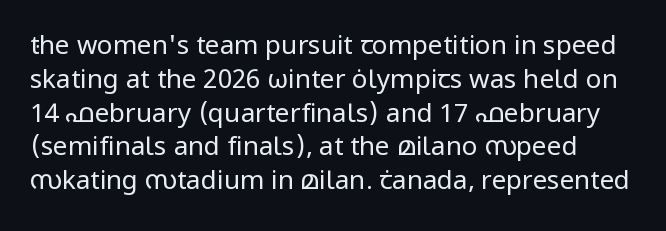
The line texture is even and compact thanks to regular tracking. Italic: no, the glyphs are upright roman. The foot of each line stays bare and open. The letters look calm and open, with moderate or lighter stems. The block of text has a typical density, with ordinary space between rows.
